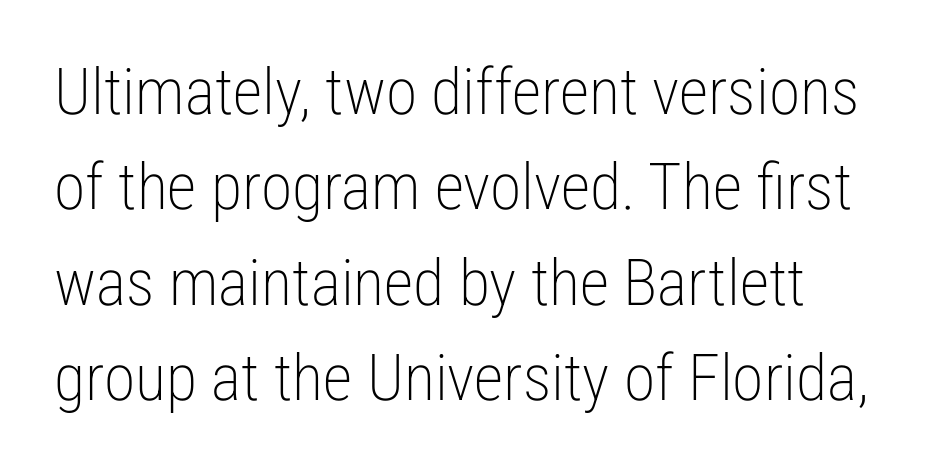
{"serif": "no", "italic": "no", "bold": "no", "weight": "light", "width": "condensed", "stroke_contrast": "low", "x_height": "medium", "monospaced": "no", "underline": "no", "line_spacing": "normal", "line_spacing_ratio": 1.49, "letter_spacing": "normal", "letter_spacing_em": 0.0, "glyph_px": 64}
